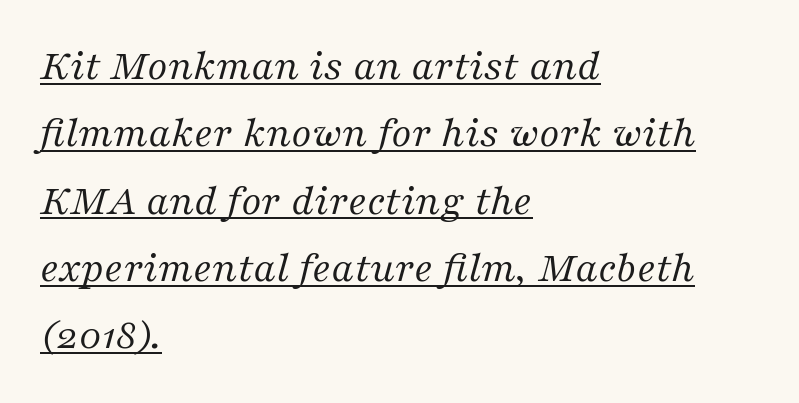
Q: Is the text bold? A: No.
Q: Is the text italic (slanted)? A: Yes, it leans right by about 16 degrees.
Q: Is the typeface a serif or a sans-serif typeface? A: Serif.
Q: Is the text underlined? A: Yes.
Q: How is the paragraph aligned? A: Left-aligned.
Q: Is the spacing between letters normal or unusually wide? A: Normal.
Q: Is the spacing between lines tight, normal or loose? A: Normal.
Q: Width (condensed, normal, or wide)? A: Normal.
Q: Stroke contrast? A: Medium.
Q: x-height? A: Medium.
Q: Monospaced? A: No.
